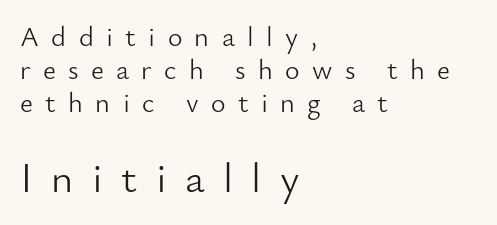
Descenders hang freely into open space. A typesetter would call this proportional, since set widths differ per character. This is the regular roman posture of the typeface. The emphasis by scale lands on block number two, below.
